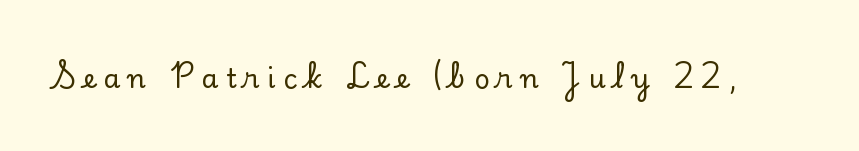
{"italic": "no", "underline": "no", "letter_spacing": "wide", "letter_spacing_em": 0.29, "glyph_px": 27}
